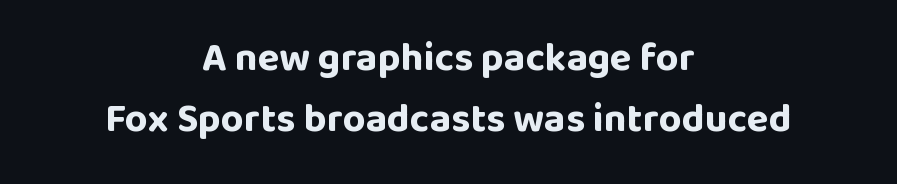
Heavy, bold letterforms. Each line is balanced around a shared central axis. This is roman type, the default non-slanted kind. Whoever set this chose a conventional vertical rhythm. Letter spacing: default. This sample has the flowing, uneven cadence of proportional lettering.
